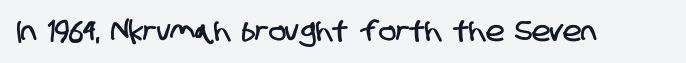
Q: Is the typeface a serif or a sans-serif typeface? A: Sans-serif.
Q: Is the text underlined? A: No.
Q: Is the spacing between letters normal or unusually wide? A: Normal.
Q: Width (condensed, normal, or wide)? A: Condensed.
Q: Stroke contrast? A: Low.
Q: x-height? A: Large.
Q: Monospaced? A: No.
